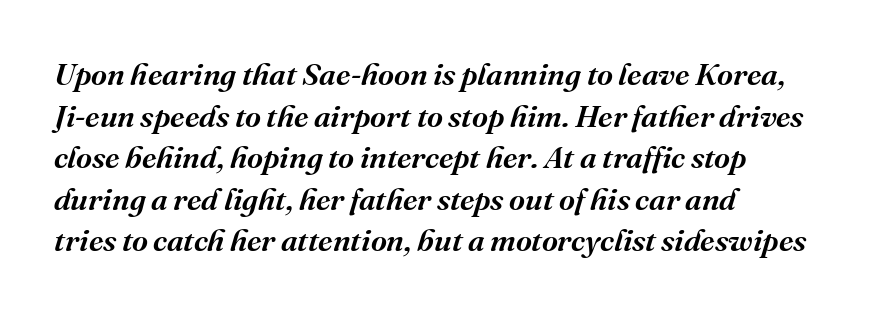
{"serif": "yes", "italic": "yes", "lean": "right", "slant_degrees": 16, "width": "normal", "stroke_contrast": "medium", "x_height": "medium", "monospaced": "no", "underline": "no", "align": "left", "line_spacing": "normal", "line_spacing_ratio": 1.34, "letter_spacing": "normal", "letter_spacing_em": 0.0, "glyph_px": 31}
